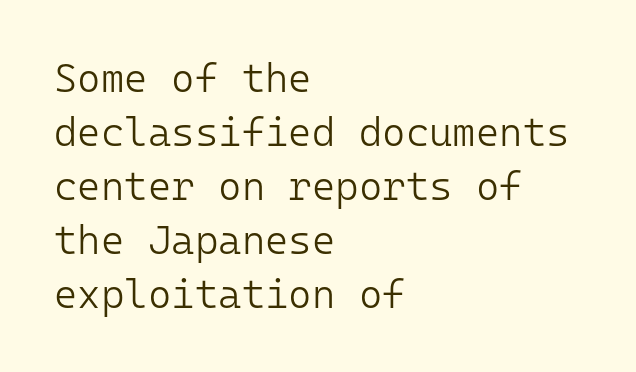
Q: Is the text bold? A: No.
Q: Is the text italic (slanted)? A: No, it is upright.
Q: Is the typeface a serif or a sans-serif typeface? A: Sans-serif.
Q: Is the text underlined? A: No.
Q: How is the paragraph aligned? A: Left-aligned.
Q: Is the spacing between letters normal or unusually wide? A: Normal.
Q: Is the spacing between lines tight, normal or loose? A: Normal.
Q: Width (condensed, normal, or wide)? A: Normal.
Q: Stroke contrast? A: Low.
Q: x-height? A: Medium.
Q: Monospaced? A: Yes.
